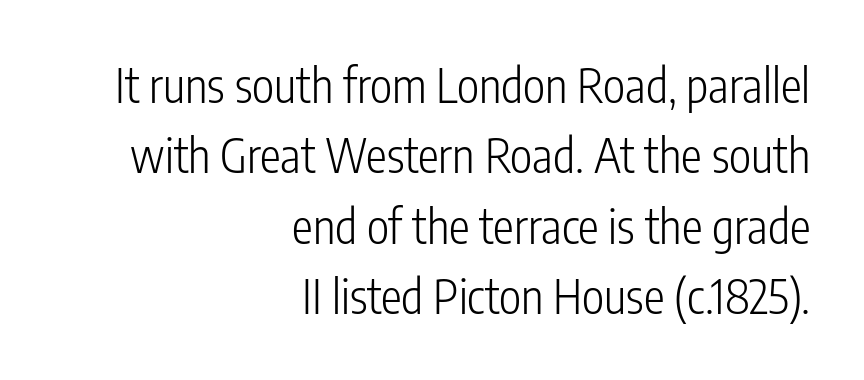
The image shows 47 px light, condensed sans-serif type, upright; set right-aligned, normal line spacing (1.5x), normal letter spacing, not underlined; low stroke contrast and a medium x-height.
